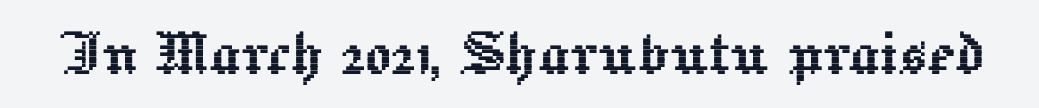
The image shows 75 px text type, upright; set normal letter spacing, not underlined; a medium x-height.
